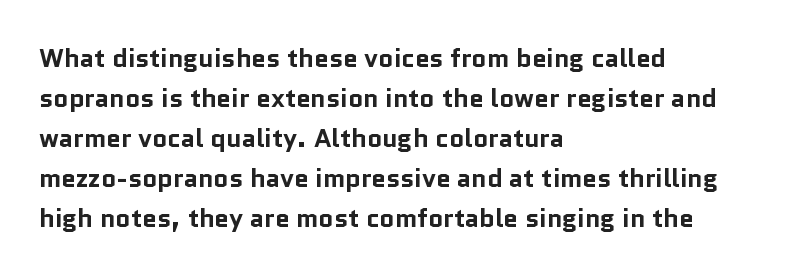
Q: Is the text bold? A: Yes.
Q: Is the text italic (slanted)? A: No, it is upright.
Q: Is the text underlined? A: No.
Q: How is the paragraph aligned? A: Left-aligned.
Q: Is the spacing between letters normal or unusually wide? A: Normal.
Q: Is the spacing between lines tight, normal or loose? A: Normal.
